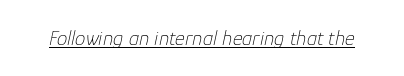
Q: Is the text bold? A: No.
Q: Is the text italic (slanted)? A: Yes, it leans right by about 12 degrees.
Q: Is the text underlined? A: Yes.
Q: Is the spacing between letters normal or unusually wide? A: Normal.
